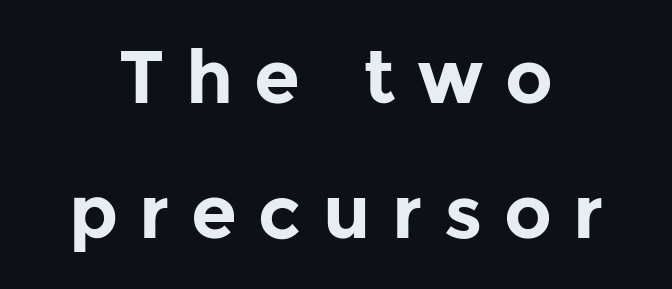
Q: Is the text bold? A: Yes.
Q: Is the text italic (slanted)? A: No, it is upright.
Q: Is the typeface a serif or a sans-serif typeface? A: Sans-serif.
Q: Is the text underlined? A: No.
Q: How is the paragraph aligned? A: Centered.
Q: Is the spacing between letters normal or unusually wide? A: Unusually wide.
Q: Width (condensed, normal, or wide)? A: Normal.
Q: Stroke contrast? A: Low.
Q: x-height? A: Medium.
Q: Monospaced? A: No.
